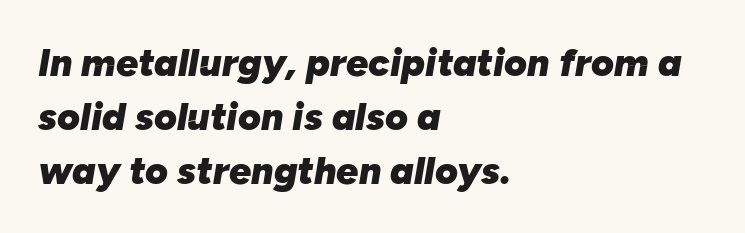
Spacing verdict: proportional, widths tailored to each character. Heavy-handed strokes throughout: this text is bold. Words appear dense and cohesive because spacing is normal. Evenly set lines give the paragraph a standard silhouette.
